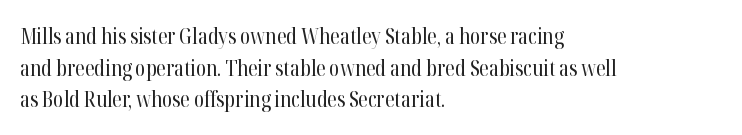
Q: Is the text bold? A: No.
Q: Is the text italic (slanted)? A: No, it is upright.
Q: Is the text underlined? A: No.
Q: How is the paragraph aligned? A: Left-aligned.
Q: Is the spacing between letters normal or unusually wide? A: Normal.
Q: Is the spacing between lines tight, normal or loose? A: Normal.
